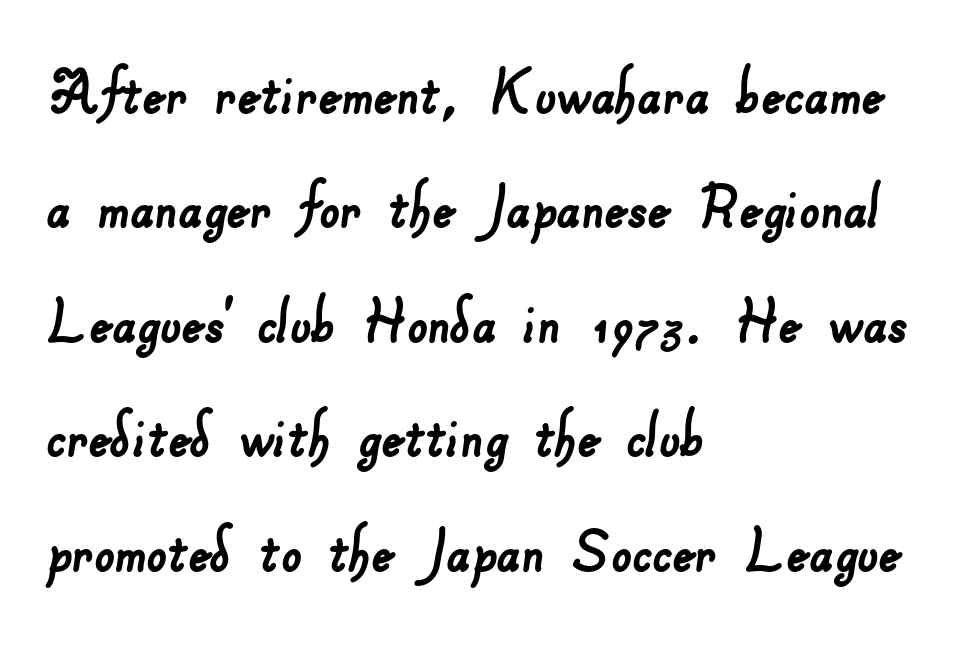
The image shows 72 px sans-serif type; set left-aligned, normal line spacing (1.59x), normal letter spacing, not underlined; low stroke contrast and a small x-height.
